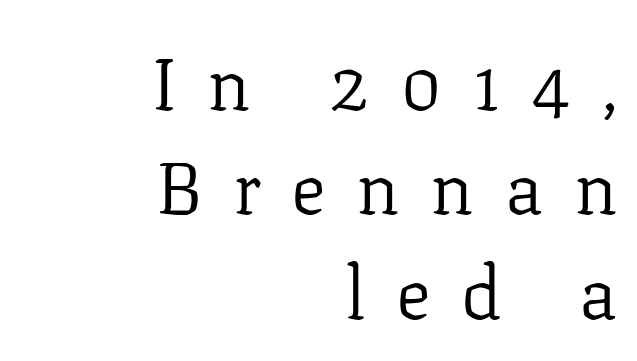
Q: Is the text bold? A: No.
Q: Is the text italic (slanted)? A: No, it is upright.
Q: Is the typeface a serif or a sans-serif typeface? A: Serif.
Q: Is the text underlined? A: No.
Q: How is the paragraph aligned? A: Right-aligned.
Q: Is the spacing between letters normal or unusually wide? A: Unusually wide.
Q: Is the spacing between lines tight, normal or loose? A: Normal.
Q: Width (condensed, normal, or wide)? A: Normal.
Q: Stroke contrast? A: Low.
Q: x-height? A: Medium.
Q: Monospaced? A: No.
